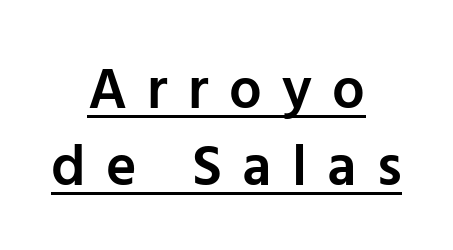
Q: Is the text bold? A: Semi-bold.
Q: Is the text italic (slanted)? A: No, it is upright.
Q: Is the typeface a serif or a sans-serif typeface? A: Sans-serif.
Q: Is the text underlined? A: Yes.
Q: How is the paragraph aligned? A: Centered.
Q: Is the spacing between letters normal or unusually wide? A: Unusually wide.
Q: Is the spacing between lines tight, normal or loose? A: Normal.
Q: Width (condensed, normal, or wide)? A: Normal.
Q: Stroke contrast? A: Low.
Q: x-height? A: Medium.
Q: Monospaced? A: No.
